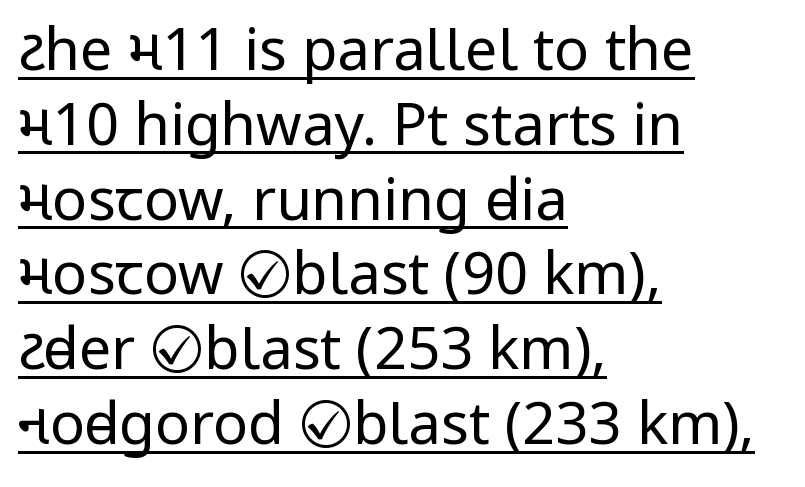
Q: Is the text bold? A: No.
Q: Is the text italic (slanted)? A: No, it is upright.
Q: Is the typeface a serif or a sans-serif typeface? A: Sans-serif.
Q: Is the text underlined? A: Yes.
Q: How is the paragraph aligned? A: Left-aligned.
Q: Is the spacing between letters normal or unusually wide? A: Normal.
Q: Is the spacing between lines tight, normal or loose? A: Normal.
Q: Width (condensed, normal, or wide)? A: Condensed.
Q: Stroke contrast? A: Low.
Q: x-height? A: Large.
Q: Monospaced? A: No.
